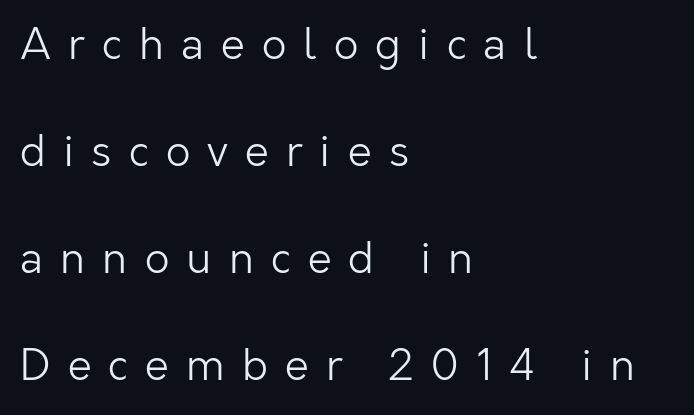
Characters follow at a spacing far wider than the type designer built in. Unmarked baselines from the first word to the last. The designer went with a sans here, leaving each stem footless. A typesetter would mark this as roman, not italic. What's the leading like? Stretched, with rows far apart.
